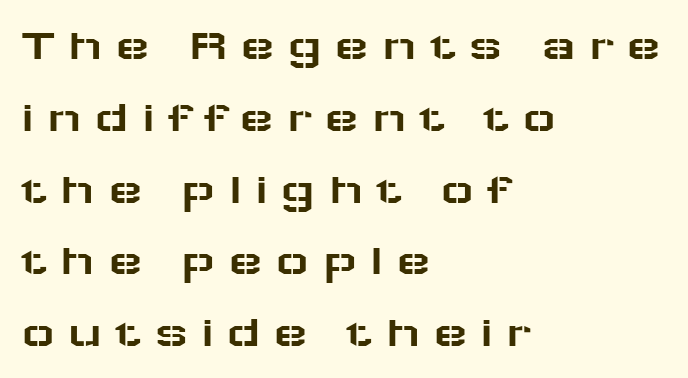
{"serif": "no", "italic": "no", "width": "wide", "stroke_contrast": "low", "x_height": "medium", "monospaced": "no", "underline": "no", "align": "left", "line_spacing": "normal", "line_spacing_ratio": 1.56, "letter_spacing": "wide", "letter_spacing_em": 0.26, "glyph_px": 46}
